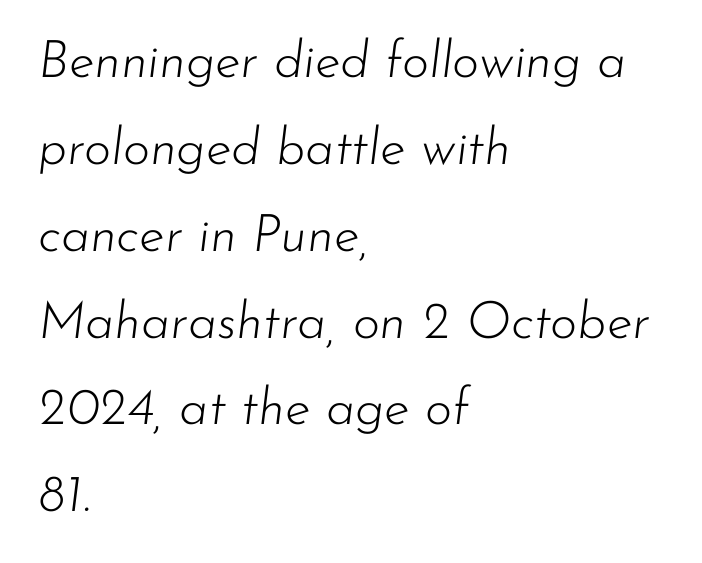
The image shows 52 px light type, italic (leaning right); set left-aligned, normal line spacing (1.67x), normal letter spacing, not underlined; low stroke contrast and a small x-height.
